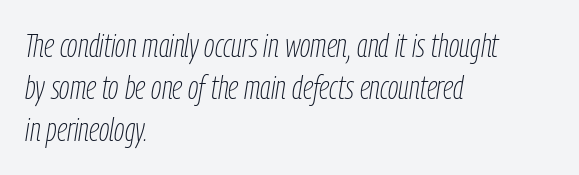
Q: Is the text bold? A: No.
Q: Is the text italic (slanted)? A: Yes, it leans right by about 9 degrees.
Q: Is the text underlined? A: No.
Q: How is the paragraph aligned? A: Left-aligned.
Q: Is the spacing between letters normal or unusually wide? A: Normal.
Q: Is the spacing between lines tight, normal or loose? A: Normal.
Q: Width (condensed, normal, or wide)? A: Condensed.
Q: Stroke contrast? A: Low.
Q: x-height? A: Medium.
Q: Monospaced? A: No.
